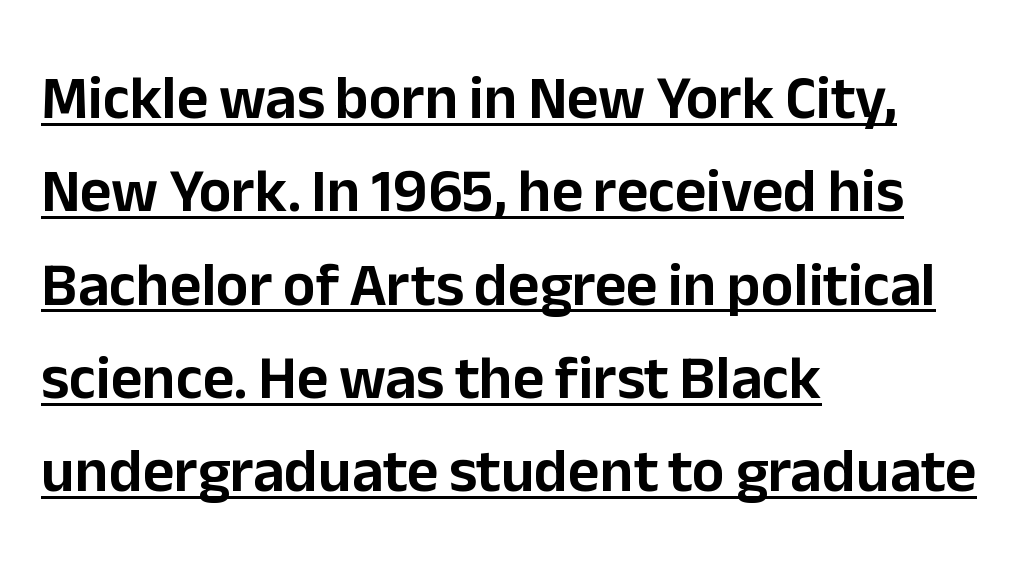
{"serif": "no", "italic": "no", "width": "normal", "stroke_contrast": "low", "x_height": "medium", "monospaced": "no", "underline": "yes", "align": "left", "line_spacing": "normal", "line_spacing_ratio": 1.53, "letter_spacing": "normal", "letter_spacing_em": 0.0, "glyph_px": 61}
